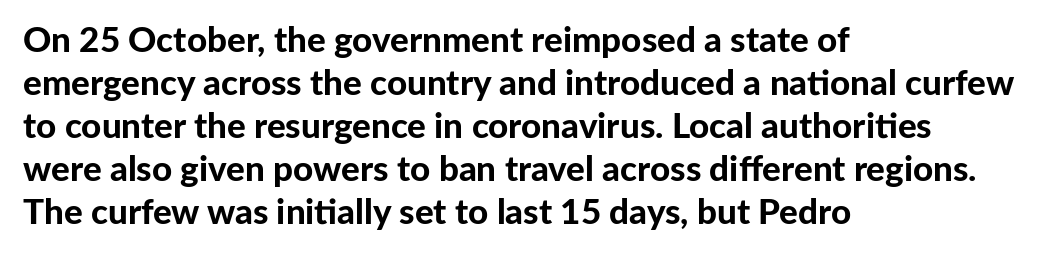
Q: Is the text bold? A: Yes.
Q: Is the text italic (slanted)? A: No, it is upright.
Q: Is the typeface a serif or a sans-serif typeface? A: Sans-serif.
Q: Is the text underlined? A: No.
Q: How is the paragraph aligned? A: Left-aligned.
Q: Is the spacing between letters normal or unusually wide? A: Normal.
Q: Width (condensed, normal, or wide)? A: Normal.
Q: Stroke contrast? A: Low.
Q: x-height? A: Medium.
Q: Monospaced? A: No.
